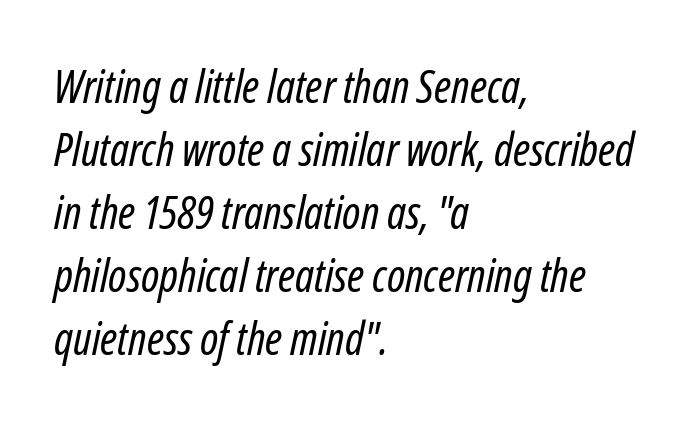
{"italic": "yes", "lean": "right", "slant_degrees": 12, "bold": "no", "weight": "regular", "width": "condensed", "stroke_contrast": "low", "x_height": "medium", "monospaced": "no", "underline": "no", "align": "left", "line_spacing": "normal", "line_spacing_ratio": 1.4, "letter_spacing": "normal", "letter_spacing_em": 0.0, "glyph_px": 45}
